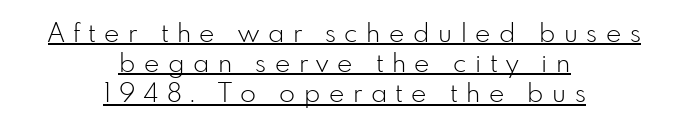
{"italic": "no", "bold": "no", "underline": "yes", "align": "center", "line_spacing_ratio": 1.16, "letter_spacing": "wide", "letter_spacing_em": 0.33, "glyph_px": 26}
